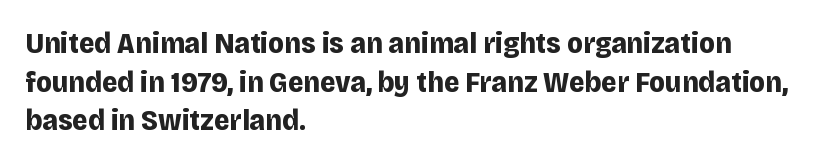
{"serif": "no", "italic": "no", "bold": "yes", "weight": "bold", "width": "normal", "stroke_contrast": "low", "x_height": "large", "monospaced": "no", "underline": "no", "align": "left", "line_spacing": "normal", "line_spacing_ratio": 1.29, "letter_spacing": "normal", "letter_spacing_em": 0.0, "glyph_px": 30}
